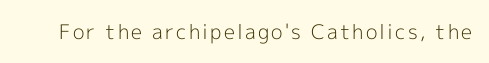
The image shows 20 px text type, upright; set not underlined.
